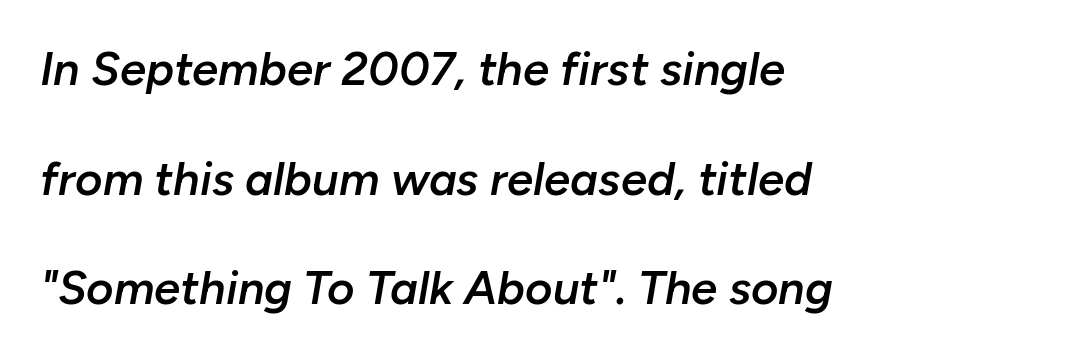
{"italic": "yes", "lean": "right", "slant_degrees": 10, "bold": "semi", "weight": "semibold", "width": "normal", "stroke_contrast": "low", "x_height": "medium", "monospaced": "no", "underline": "no", "align": "left", "line_spacing": "loose", "line_spacing_ratio": 2.33, "letter_spacing": "normal", "letter_spacing_em": 0.0, "glyph_px": 47}
